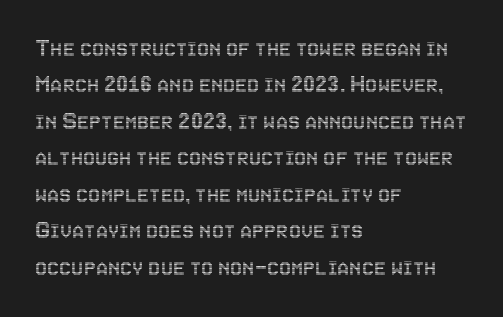
Tracking value appears to be zero — textbook default spacing. The type sits square on the baseline with zero lean. A clean baseline with only descenders dipping below it. Is the block centered? No — it sits flush against the left margin. Notice how descenders clear the ascenders below comfortably — that's standard leading.
